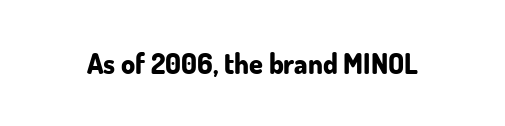
Q: Is the text bold? A: Yes.
Q: Is the text italic (slanted)? A: No, it is upright.
Q: Is the typeface a serif or a sans-serif typeface? A: Sans-serif.
Q: Is the text underlined? A: No.
Q: Is the spacing between letters normal or unusually wide? A: Normal.
Q: Width (condensed, normal, or wide)? A: Normal.
Q: Stroke contrast? A: Low.
Q: x-height? A: Small.
Q: Monospaced? A: No.
